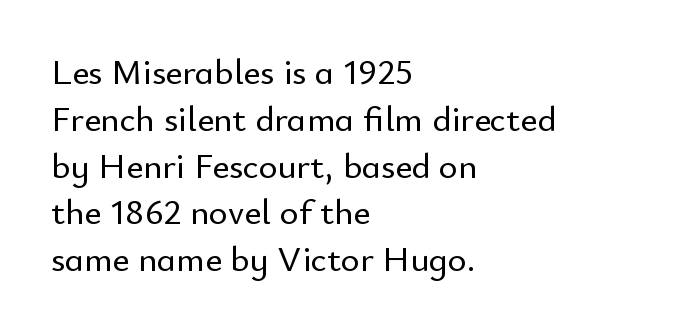
Q: Is the text italic (slanted)? A: No, it is upright.
Q: Is the typeface a serif or a sans-serif typeface? A: Sans-serif.
Q: Is the text underlined? A: No.
Q: How is the paragraph aligned? A: Left-aligned.
Q: Is the spacing between letters normal or unusually wide? A: Normal.
Q: Is the spacing between lines tight, normal or loose? A: Normal.
Q: Width (condensed, normal, or wide)? A: Normal.
Q: Stroke contrast? A: Low.
Q: x-height? A: Small.
Q: Monospaced? A: No.
